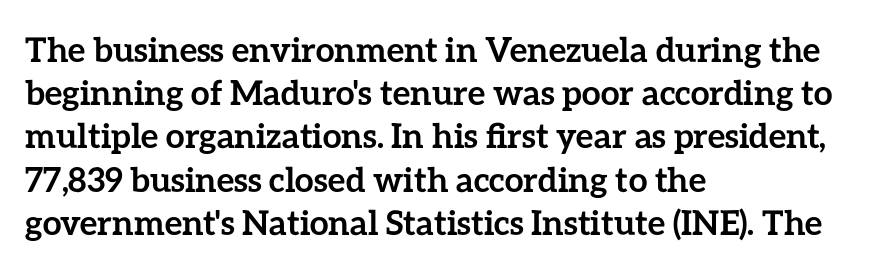
In CSS terms this would be text-align: left. The passage shown is typed in a proportional face where columns would drift. Interline gaps are of average width in this sample. A roman cut, with each character standing at attention. Does extra space separate the letters? No, they use regular spacing.
